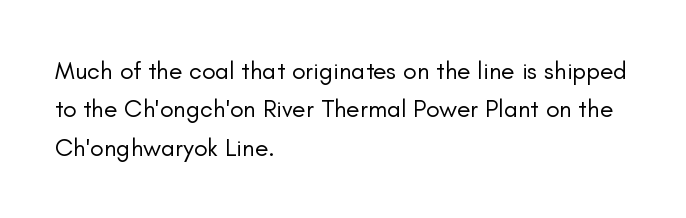
Q: Is the text bold? A: No.
Q: Is the text italic (slanted)? A: No, it is upright.
Q: Is the text underlined? A: No.
Q: How is the paragraph aligned? A: Left-aligned.
Q: Is the spacing between letters normal or unusually wide? A: Normal.
Q: Is the spacing between lines tight, normal or loose? A: Normal.
